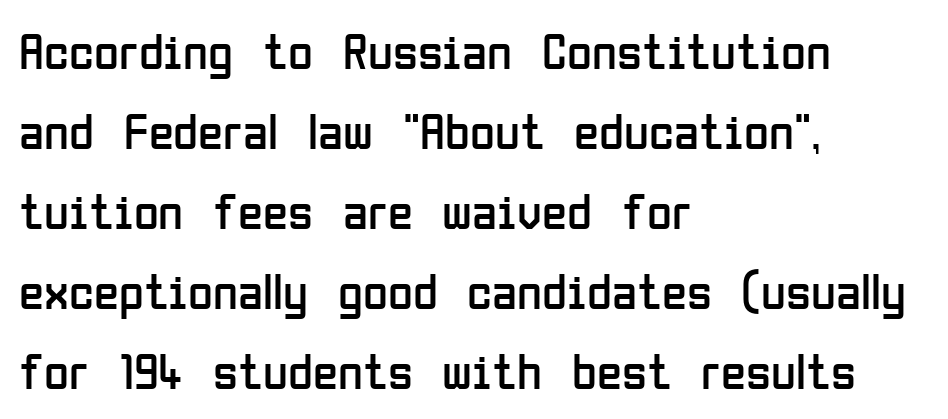
Upright lettering throughout. The passage shown is typed in a proportional face where columns would drift. A sans-serif font was chosen for this passage. Heaviness? Minimal to ordinary, like unemphasized prose. Unmarked baselines from the first word to the last. Nothing unusual about the tracking: characters are spaced as the font intends.
